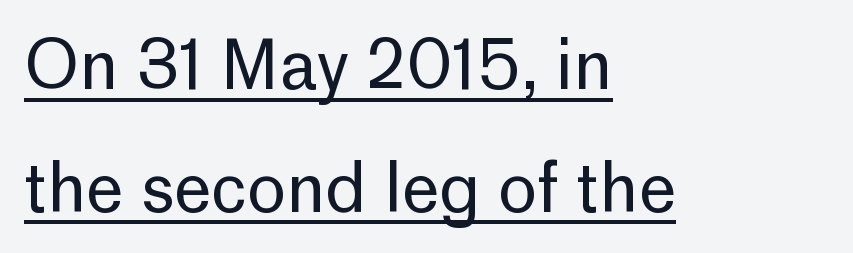
Q: Is the text bold? A: No.
Q: Is the text italic (slanted)? A: No, it is upright.
Q: Is the typeface a serif or a sans-serif typeface? A: Sans-serif.
Q: Is the text underlined? A: Yes.
Q: How is the paragraph aligned? A: Left-aligned.
Q: Is the spacing between letters normal or unusually wide? A: Normal.
Q: Width (condensed, normal, or wide)? A: Normal.
Q: Stroke contrast? A: Low.
Q: x-height? A: Medium.
Q: Monospaced? A: No.
